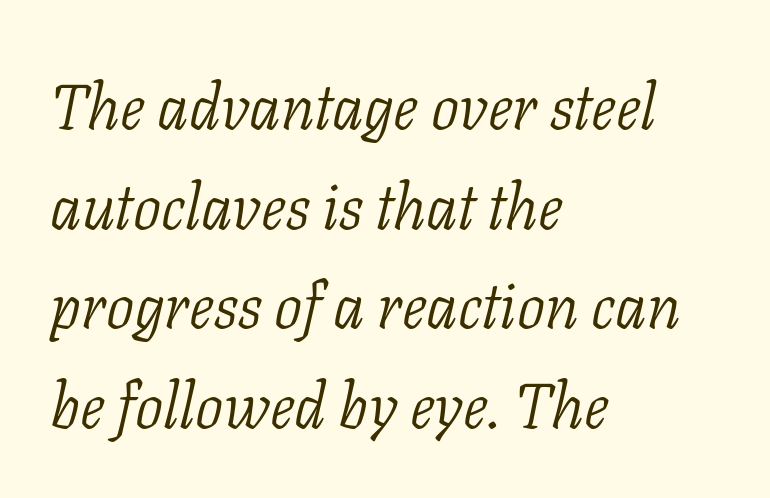
The image shows 63 px light serif type, italic (leaning right); set left-aligned, normal line spacing (1.58x), normal letter spacing, not underlined; low stroke contrast and a medium x-height.
